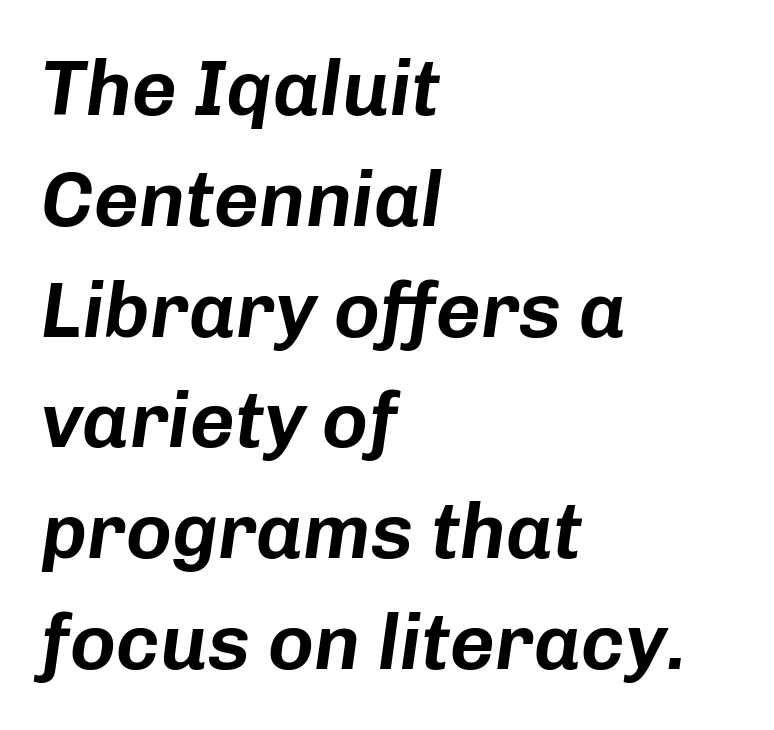
{"italic": "yes", "lean": "right", "slant_degrees": 8, "width": "normal", "stroke_contrast": "low", "x_height": "medium", "monospaced": "no", "underline": "no", "align": "left", "line_spacing": "normal", "line_spacing_ratio": 1.42, "letter_spacing": "normal", "letter_spacing_em": 0.0, "glyph_px": 78}
